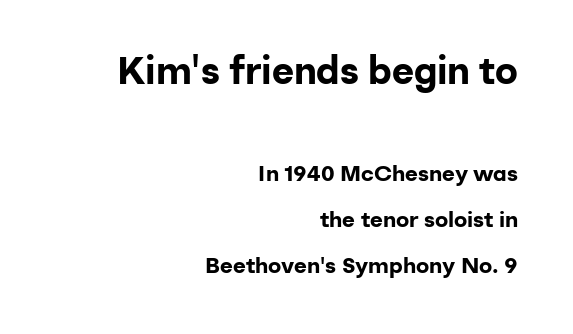
Q: Is the text bold? A: Yes.
Q: Is the text italic (slanted)? A: No, it is upright.
Q: Is the typeface a serif or a sans-serif typeface? A: Sans-serif.
Q: Is the text underlined? A: No.
Q: How is the paragraph aligned? A: Right-aligned.
Q: Is the spacing between letters normal or unusually wide? A: Normal.
Q: Is the spacing between lines tight, normal or loose? A: Loose.
Q: Which block of text is set in a larger size, the first (top) or the second (bottom)? A: The first (top) one.
Q: Width (condensed, normal, or wide)? A: Normal.
Q: Stroke contrast? A: Low.
Q: x-height? A: Medium.
Q: Monospaced? A: No.
